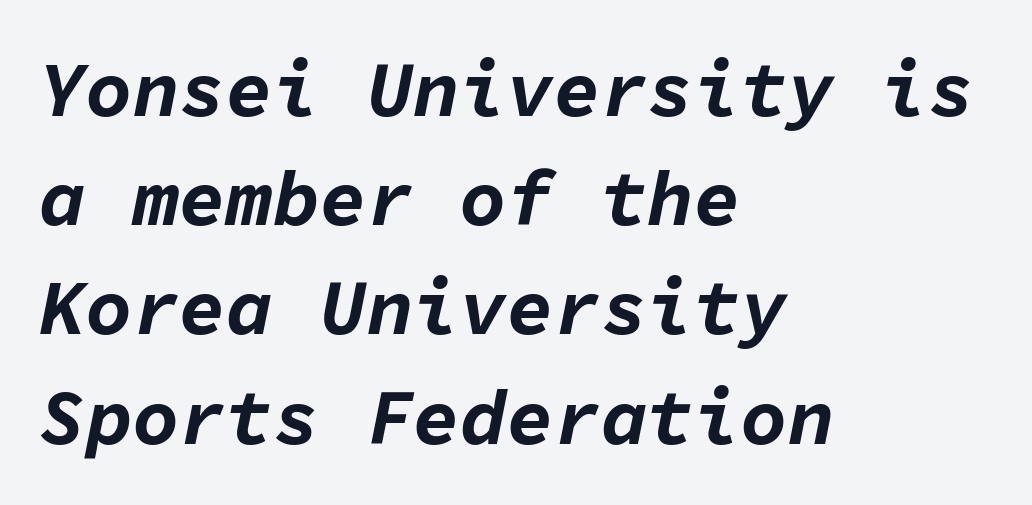
{"italic": "yes", "lean": "right", "slant_degrees": 11, "bold": "yes", "weight": "bold", "width": "normal", "stroke_contrast": "low", "x_height": "medium", "monospaced": "yes", "underline": "no", "align": "left", "line_spacing": "normal", "line_spacing_ratio": 1.4, "letter_spacing": "normal", "letter_spacing_em": 0.0, "glyph_px": 78}
